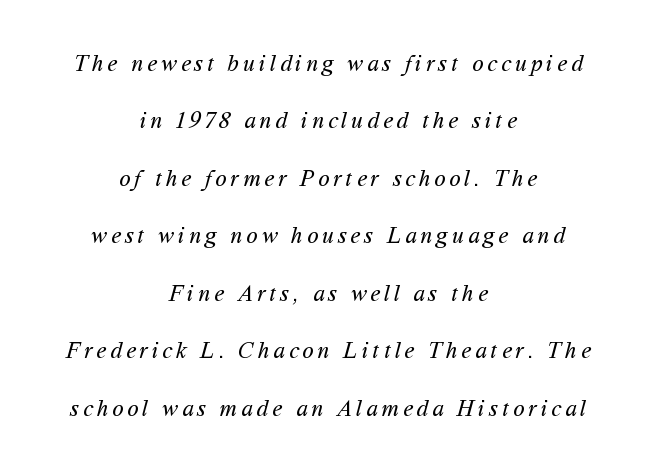
The image shows 23 px text type; set centered, loose line spacing (2.5x), not underlined.
